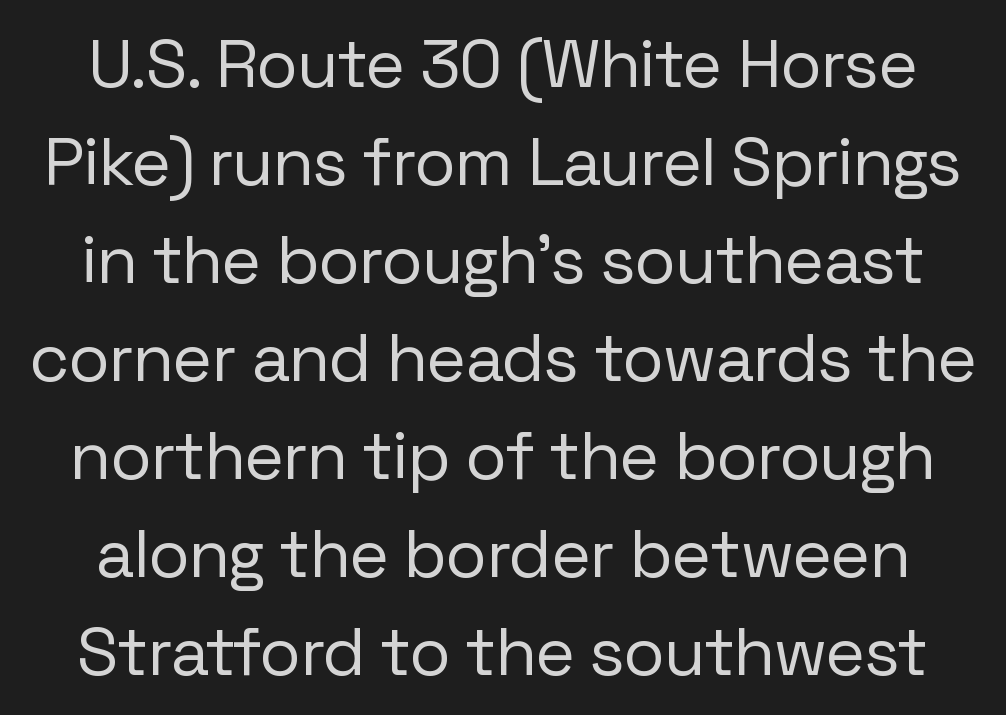
Q: Is the text bold? A: No.
Q: Is the text italic (slanted)? A: No, it is upright.
Q: Is the typeface a serif or a sans-serif typeface? A: Sans-serif.
Q: Is the text underlined? A: No.
Q: Is the spacing between letters normal or unusually wide? A: Normal.
Q: Is the spacing between lines tight, normal or loose? A: Normal.
Q: Width (condensed, normal, or wide)? A: Normal.
Q: Stroke contrast? A: Low.
Q: x-height? A: Medium.
Q: Monospaced? A: No.
